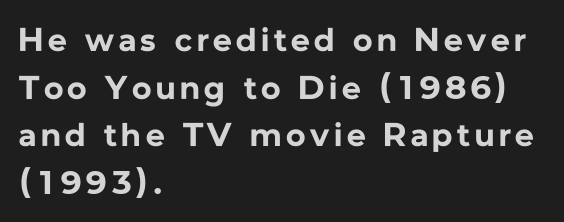
The image shows 33 px bold sans-serif type, upright; set left-aligned, normal line spacing (1.44x), not underlined; low stroke contrast and a medium x-height.
